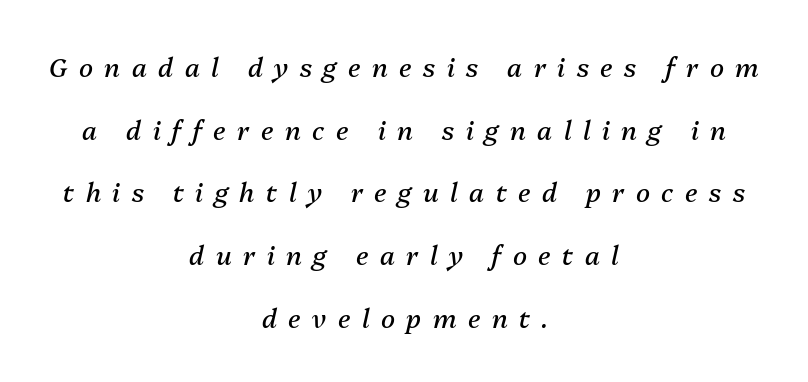
The rag falls on both sides of this text block equally. Is the stroke heavy? The answer is a plain regular-or-lighter. This rendering widens character spacing well past its baseline value. Slanted lettering throughout. Vertical spacing — loose. Glance below the letters and you will spot only blank space.
